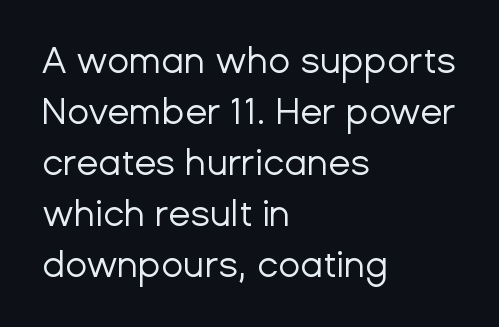
The lettering holds an erect, upright posture throughout. Any mark beneath the type? The region is blank. Does the type have serifs? No, each stem ends abruptly. The setting favours the left margin, as ordinary paragraphs usually do. No extra ink here — the face is not bold. Think of a printed novel: that variable character pitch is what you see here.
